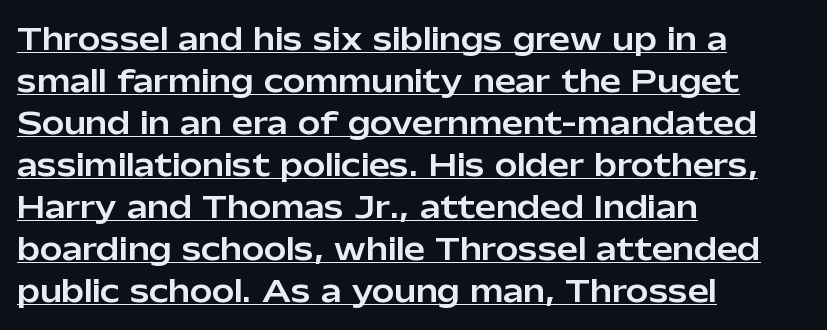
The image shows 30 px sans-serif type, upright; set left-aligned, normal line spacing (1.4x), normal letter spacing, underlined; low stroke contrast and a medium x-height.
